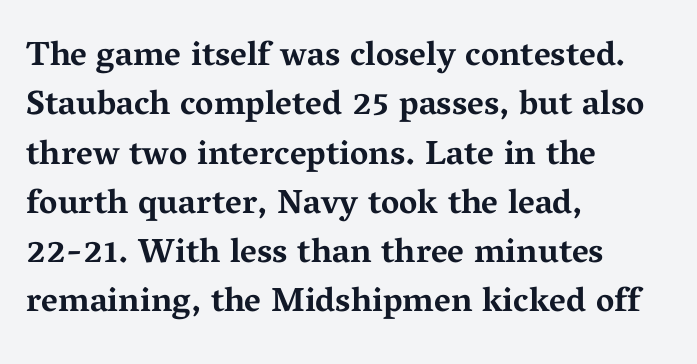
{"serif": "yes", "italic": "no", "bold": "yes", "weight": "bold", "width": "wide", "stroke_contrast": "medium", "x_height": "medium", "monospaced": "no", "underline": "no", "align": "left", "line_spacing": "normal", "line_spacing_ratio": 1.45, "letter_spacing": "normal", "letter_spacing_em": 0.0, "glyph_px": 34}
